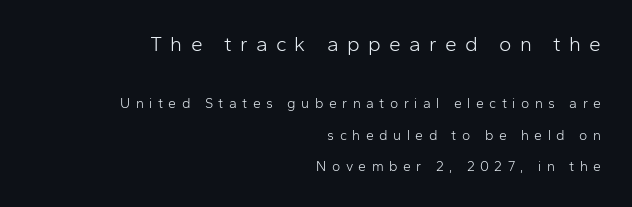
{"italic": "no", "bold": "no", "underline": "no", "align": "right", "line_spacing": "loose", "line_spacing_ratio": 2.25, "letter_spacing": "wide", "letter_spacing_em": 0.39, "larger_block": "first", "size_ratio": 1.5, "glyph_px": 21}
